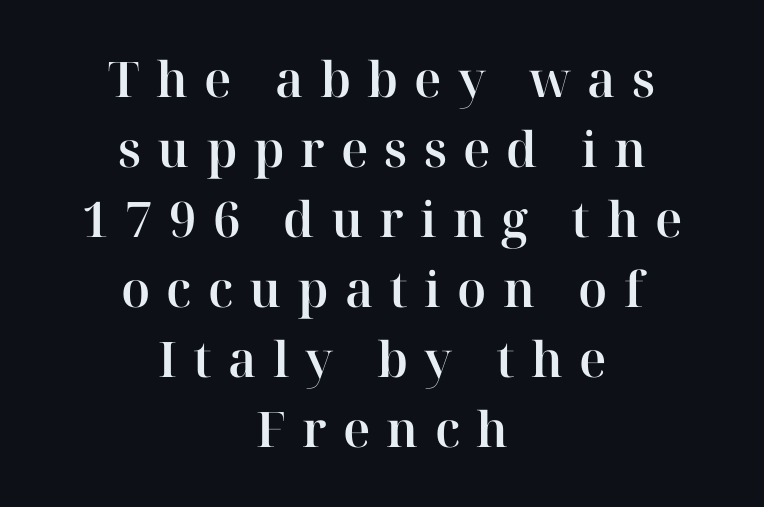
{"serif": "yes", "italic": "no", "width": "normal", "stroke_contrast": "high", "x_height": "medium", "monospaced": "no", "underline": "no", "align": "center", "line_spacing": "normal", "line_spacing_ratio": 1.43, "letter_spacing": "wide", "letter_spacing_em": 0.33, "glyph_px": 49}
